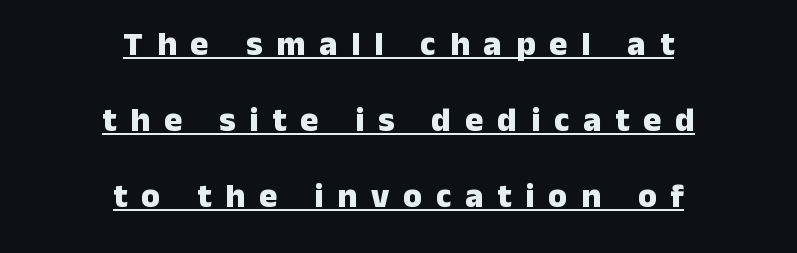
{"serif": "no", "italic": "no", "bold": "yes", "weight": "heavy", "width": "normal", "stroke_contrast": "low", "x_height": "medium", "monospaced": "no", "underline": "yes", "align": "center", "line_spacing": "loose", "line_spacing_ratio": 2.24, "letter_spacing": "wide", "letter_spacing_em": 0.41, "glyph_px": 34}
